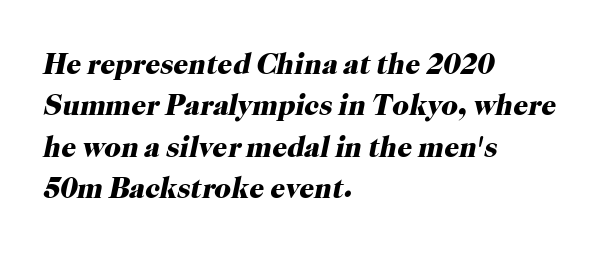
The image shows 29 px heavy serif type, italic (leaning right); set left-aligned, normal line spacing (1.43x), normal letter spacing, not underlined; high stroke contrast and a medium x-height.
